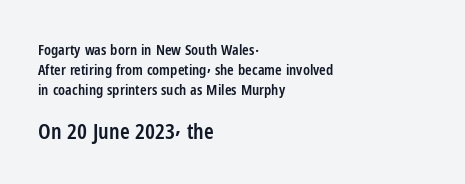
{"italic": "no", "bold": "semi", "underline": "no", "align": "left", "line_spacing": "normal", "line_spacing_ratio": 1.32, "letter_spacing": "normal", "letter_spacing_em": 0.0, "larger_block": "second", "size_ratio": 1.47, "glyph_px": 22}
